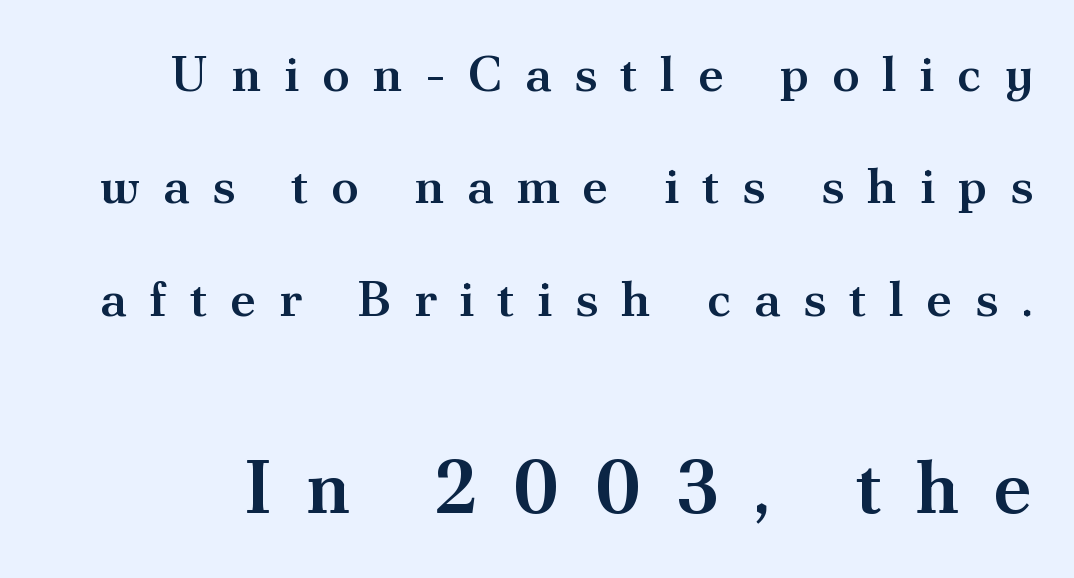
Q: Is the text bold? A: Semi-bold.
Q: Is the text italic (slanted)? A: No, it is upright.
Q: Is the typeface a serif or a sans-serif typeface? A: Serif.
Q: Is the text underlined? A: No.
Q: Is the spacing between letters normal or unusually wide? A: Unusually wide.
Q: Is the spacing between lines tight, normal or loose? A: Loose.
Q: Which block of text is set in a larger size, the first (top) or the second (bottom)? A: The second (bottom) one.
Q: Width (condensed, normal, or wide)? A: Normal.
Q: Stroke contrast? A: Medium.
Q: x-height? A: Small.
Q: Monospaced? A: No.
